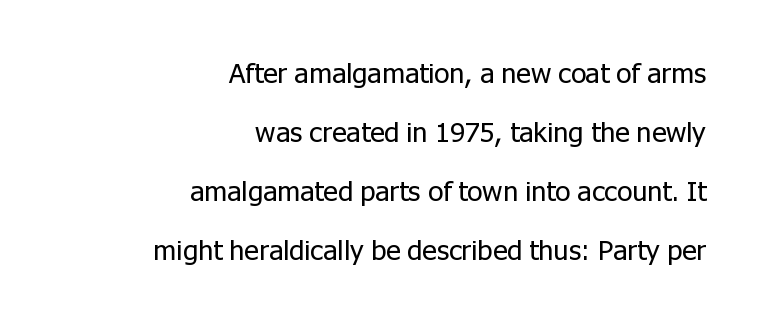
The lines are spread far apart with generous leading. The font is comparable to plain body text, perhaps lighter. In terms of letterform style, serifs are entirely absent. Teacher's note: observe the even right margin — that is flush-right alignment. Descenders are the only things crossing below the line. The letters stand upright; this is a roman face.
